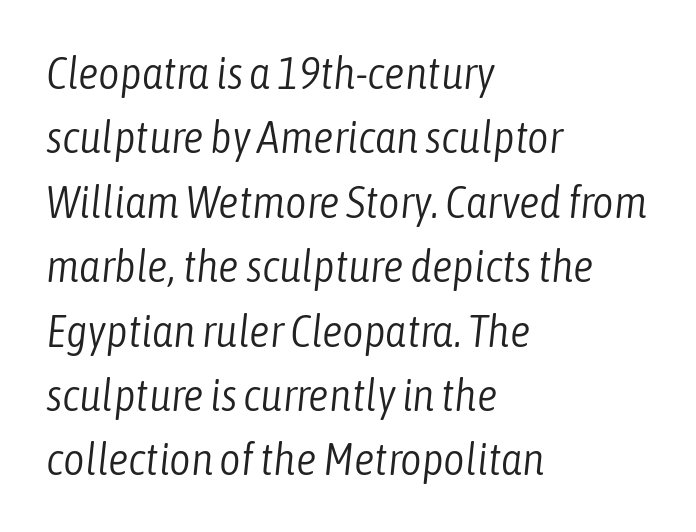
Descenders are the only things crossing below the line. Leading matches the norm, producing a regular column. Is the type slanted? Yes — the strokes lean at a clear angle. Varying glyph widths throughout — classic text-font behaviour. The gaps between neighbouring characters are ordinary and unremarkable.
